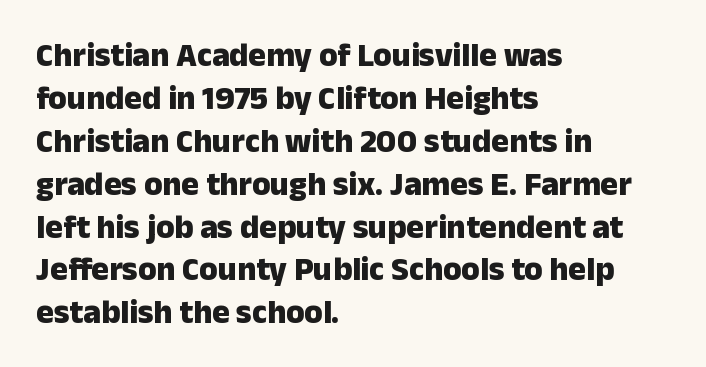
Q: Is the text bold? A: Yes.
Q: Is the text italic (slanted)? A: No, it is upright.
Q: Is the typeface a serif or a sans-serif typeface? A: Sans-serif.
Q: Is the text underlined? A: No.
Q: How is the paragraph aligned? A: Left-aligned.
Q: Is the spacing between letters normal or unusually wide? A: Normal.
Q: Is the spacing between lines tight, normal or loose? A: Normal.
Q: Width (condensed, normal, or wide)? A: Normal.
Q: Stroke contrast? A: Low.
Q: x-height? A: Medium.
Q: Monospaced? A: No.
